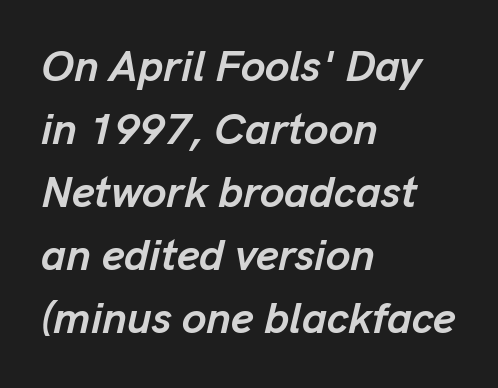
{"italic": "yes", "lean": "right", "slant_degrees": 13, "bold": "yes", "weight": "semibold", "width": "normal", "stroke_contrast": "low", "x_height": "medium", "monospaced": "no", "underline": "no", "align": "left", "line_spacing": "normal", "line_spacing_ratio": 1.43, "letter_spacing": "normal", "letter_spacing_em": 0.0, "glyph_px": 44}
